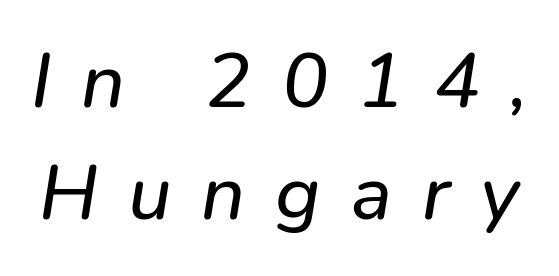
{"italic": "yes", "lean": "right", "slant_degrees": 9, "width": "normal", "stroke_contrast": "low", "x_height": "medium", "monospaced": "no", "underline": "no", "line_spacing": "normal", "line_spacing_ratio": 1.45, "letter_spacing": "wide", "letter_spacing_em": 0.39, "glyph_px": 77}
